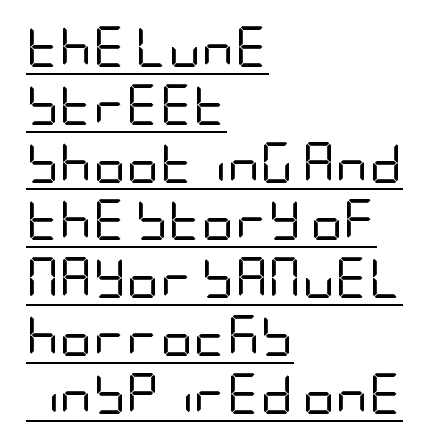
The image shows 41 px regular-weight, condensed sans-serif type, upright; set left-aligned, normal line spacing (1.41x), normal letter spacing, underlined; low stroke contrast and a large x-height.
